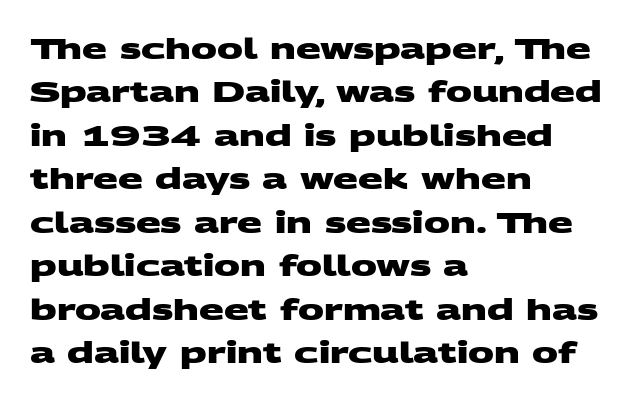
The image shows 29 px heavy, wide sans-serif type; set left-aligned, normal line spacing (1.5x), normal letter spacing, not underlined; medium stroke contrast and a large x-height.
